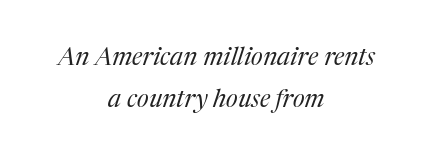
The image shows 25 px text type, italic (leaning right); set centered, normal line spacing (1.69x), normal letter spacing, not underlined.
